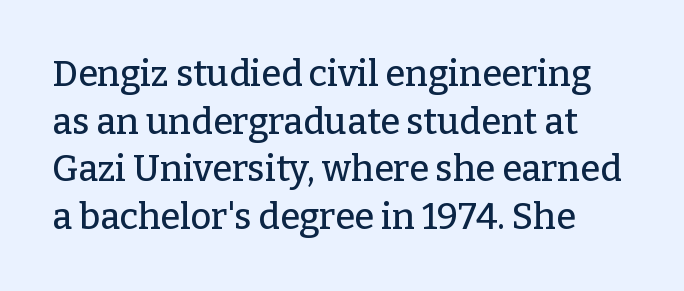
Glyph-to-glyph distance matches everyday printed text. Upright lettering throughout. The rendering shows small feet on the letterforms — a serif design. Is this a fixed-width face? No — the glyphs have proportional, varying widths. A clean baseline with only descenders dipping below it.
